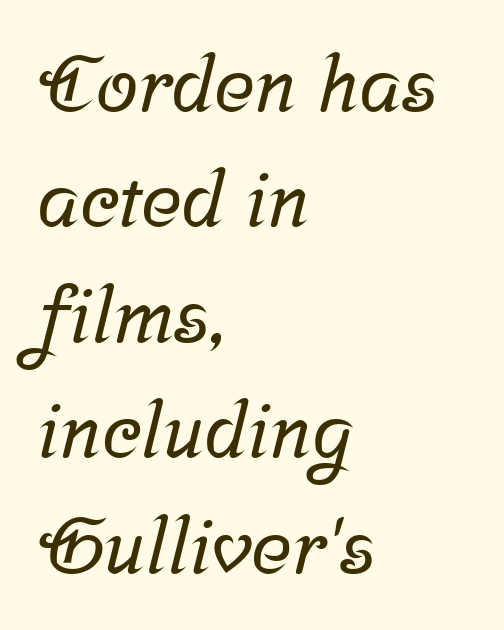
{"width": "normal", "stroke_contrast": "low", "x_height": "medium", "monospaced": "no", "underline": "no", "align": "left", "line_spacing": "normal", "line_spacing_ratio": 1.5, "letter_spacing": "normal", "letter_spacing_em": 0.0, "glyph_px": 77}
